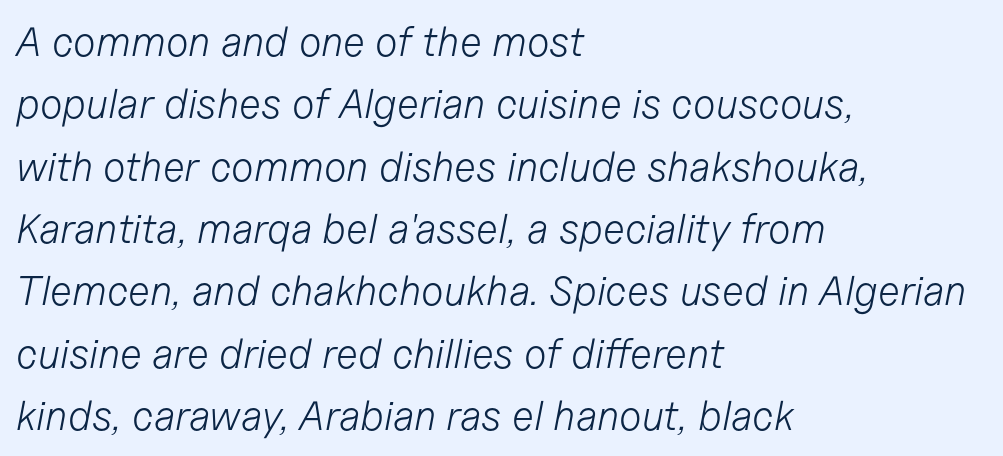
Q: Is the text bold? A: No.
Q: Is the text italic (slanted)? A: Yes, it leans right by about 11 degrees.
Q: Is the text underlined? A: No.
Q: How is the paragraph aligned? A: Left-aligned.
Q: Is the spacing between letters normal or unusually wide? A: Normal.
Q: Is the spacing between lines tight, normal or loose? A: Normal.
Q: Width (condensed, normal, or wide)? A: Normal.
Q: Stroke contrast? A: Low.
Q: x-height? A: Medium.
Q: Monospaced? A: No.
